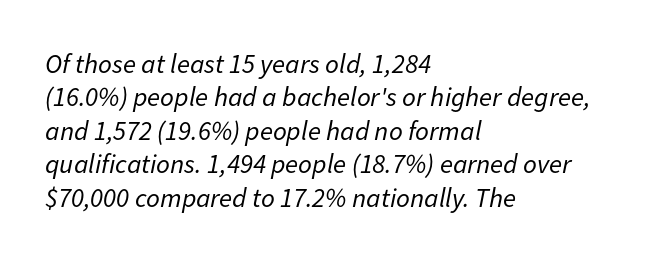
{"italic": "yes", "lean": "right", "slant_degrees": 11, "bold": "no", "underline": "no", "align": "left", "line_spacing_ratio": 1.24, "letter_spacing": "normal", "letter_spacing_em": 0.0, "glyph_px": 27}
